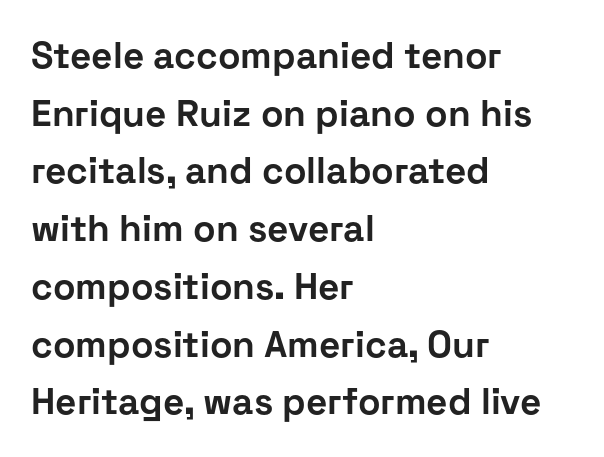
The image shows 37 px bold sans-serif type, upright; set left-aligned, normal line spacing (1.56x), normal letter spacing, not underlined; low stroke contrast and a medium x-height.
